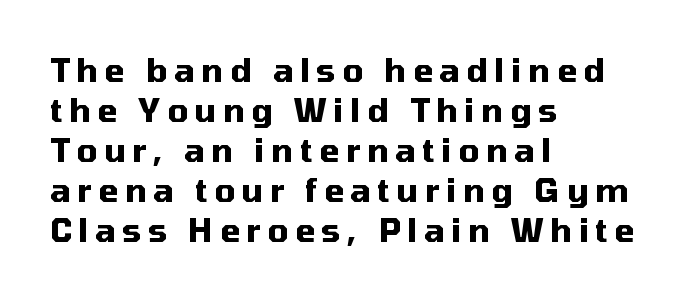
The image shows 32 px heavy sans-serif type, upright; set left-aligned, normal line spacing (1.25x), unusually wide letter spacing (+0.21 em), not underlined; medium stroke contrast and a medium x-height.
